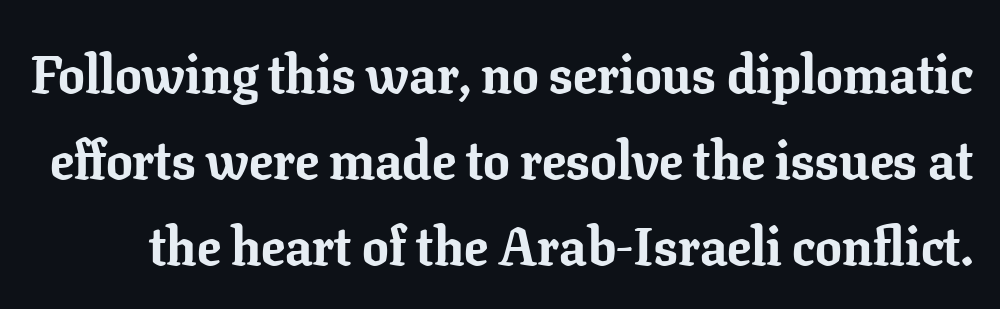
Q: Is the text bold? A: Yes.
Q: Is the text italic (slanted)? A: No, it is upright.
Q: Is the typeface a serif or a sans-serif typeface? A: Serif.
Q: Is the text underlined? A: No.
Q: Is the spacing between letters normal or unusually wide? A: Normal.
Q: Is the spacing between lines tight, normal or loose? A: Normal.
Q: Width (condensed, normal, or wide)? A: Normal.
Q: Stroke contrast? A: Low.
Q: x-height? A: Medium.
Q: Monospaced? A: No.
